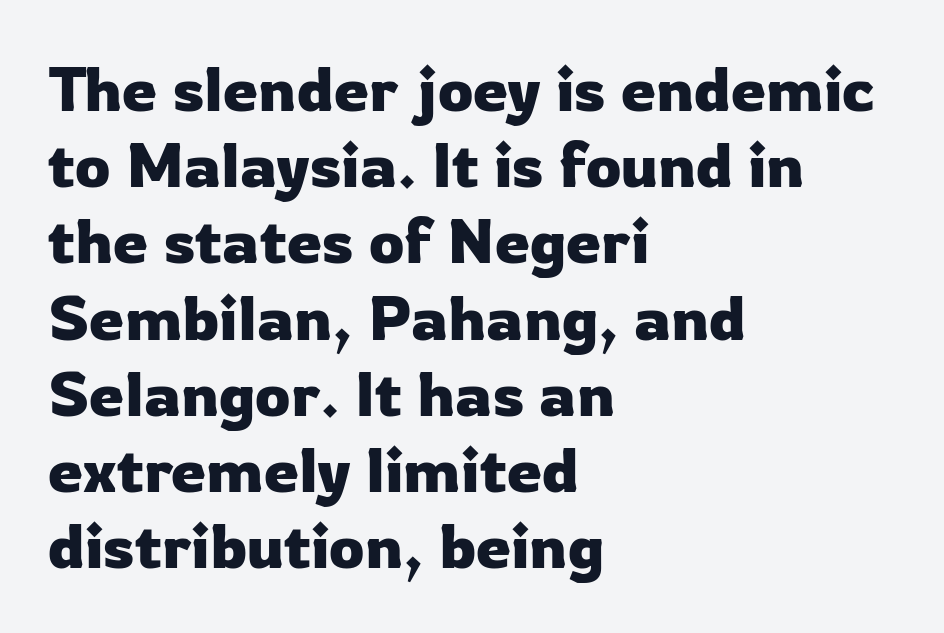
The image shows 63 px sans-serif type, upright; set left-aligned, line spacing 1.21x, normal letter spacing, not underlined; low stroke contrast and a medium x-height.
